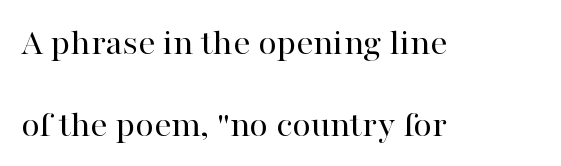
{"serif": "yes", "italic": "no", "bold": "no", "weight": "regular", "width": "normal", "stroke_contrast": "high", "x_height": "medium", "monospaced": "no", "underline": "no", "align": "left", "line_spacing": "loose", "line_spacing_ratio": 2.17, "letter_spacing": "normal", "letter_spacing_em": 0.0, "glyph_px": 38}
